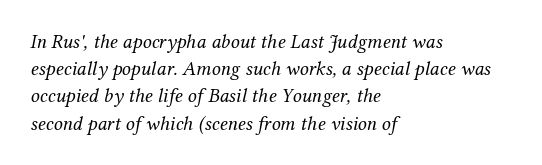
The image shows 20 px text type, italic (leaning right); set left-aligned, normal line spacing (1.36x), normal letter spacing, not underlined.
